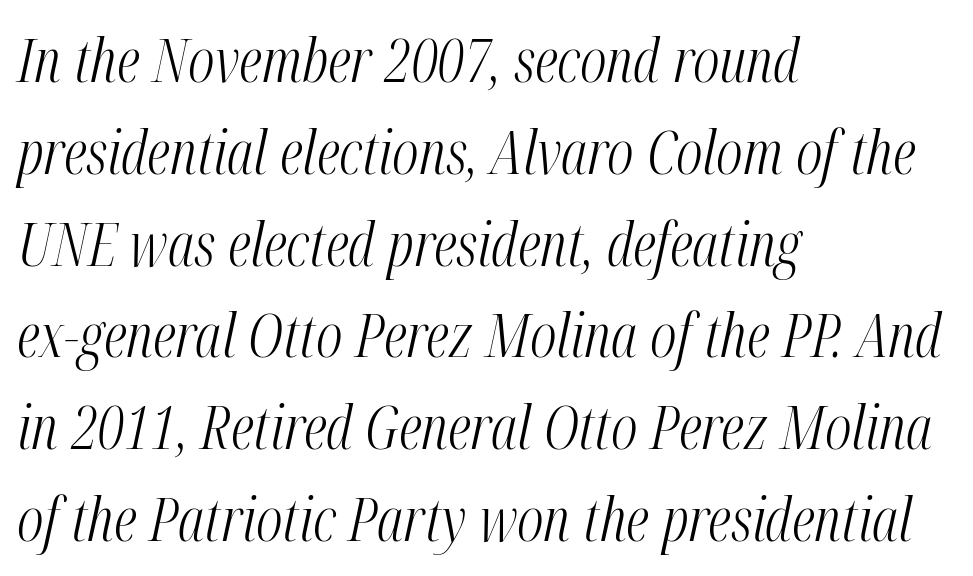
Baseline-to-baseline distance is the conventional proportion of letter height. Each line starts at the same left margin while the right side varies. If you drew a line through each stem, it would be angled. Think of a printed novel: that variable character pitch is what you see here.
